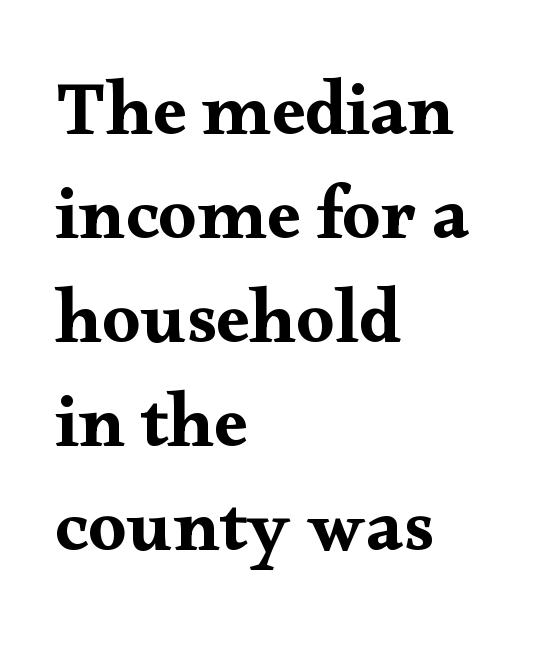
A typesetter would call this proportional, since set widths differ per character. Does the leading feel generous? No, just average. A typesetter would label this face a serif. If you drew a line through each stem, it would be perfectly vertical. The face used here is rendered with its standard letterfit. Lines of text with bare space underneath.
